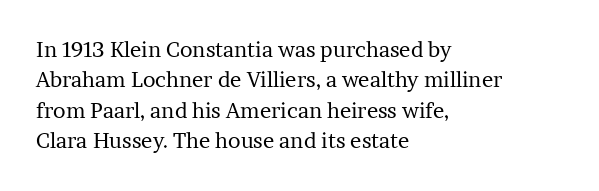
Letter spacing: default. Ink coverage per letter is moderate at most. The rag falls on the right side of this text block. Descenders are the only things crossing below the line. This block has exactly the height ordinary leading produces. This is the regular roman posture of the typeface.
